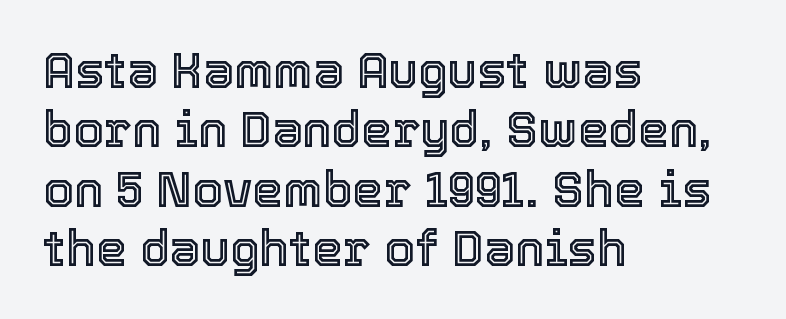
The image shows 49 px text type, upright; set left-aligned, line spacing 1.21x, normal letter spacing, not underlined; a medium x-height.
